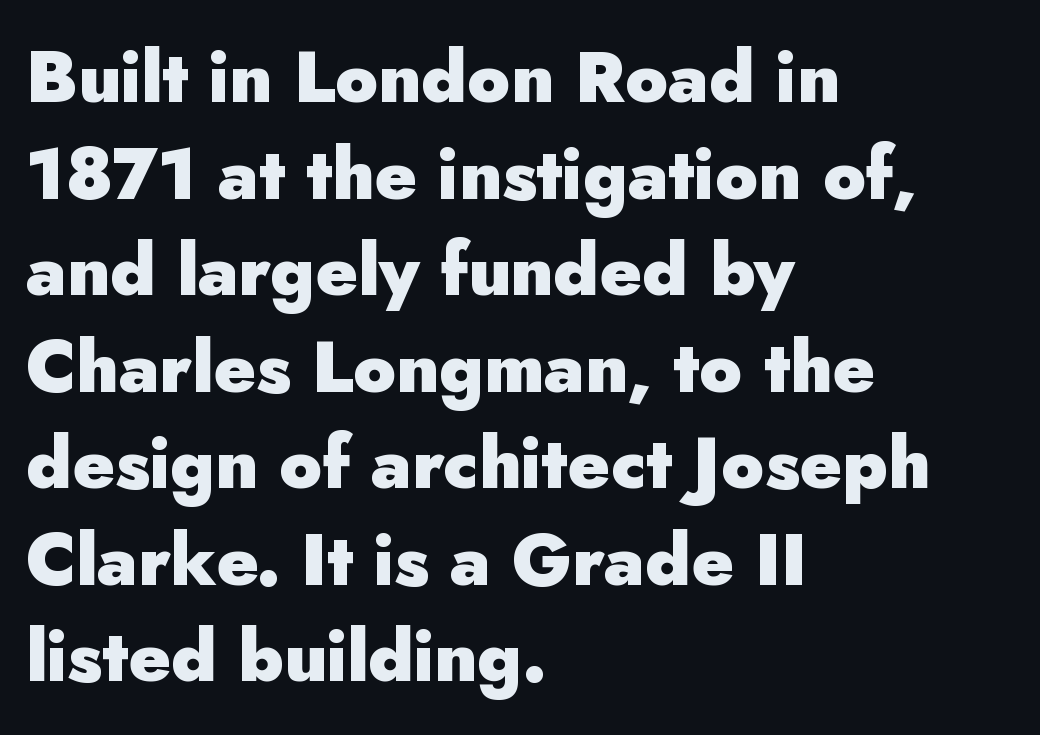
Q: Is the text bold? A: Yes.
Q: Is the text italic (slanted)? A: No, it is upright.
Q: Is the typeface a serif or a sans-serif typeface? A: Sans-serif.
Q: Is the text underlined? A: No.
Q: How is the paragraph aligned? A: Left-aligned.
Q: Is the spacing between letters normal or unusually wide? A: Normal.
Q: Is the spacing between lines tight, normal or loose? A: Normal.
Q: Width (condensed, normal, or wide)? A: Normal.
Q: Stroke contrast? A: Low.
Q: x-height? A: Small.
Q: Monospaced? A: No.
